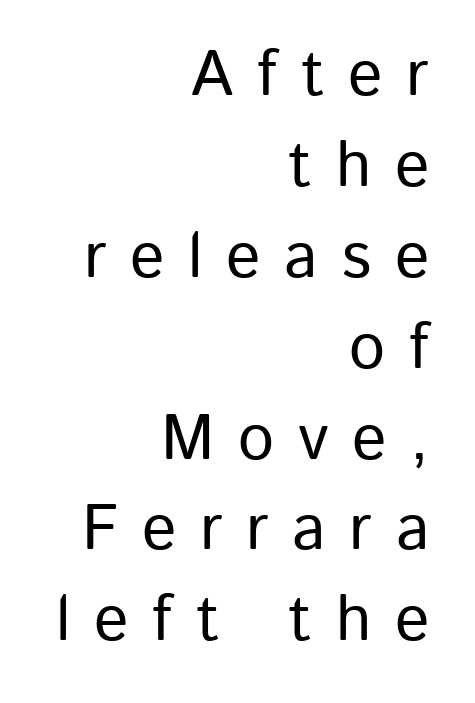
Q: Is the text italic (slanted)? A: No, it is upright.
Q: Is the typeface a serif or a sans-serif typeface? A: Sans-serif.
Q: Is the text underlined? A: No.
Q: How is the paragraph aligned? A: Right-aligned.
Q: Is the spacing between letters normal or unusually wide? A: Unusually wide.
Q: Is the spacing between lines tight, normal or loose? A: Normal.
Q: Width (condensed, normal, or wide)? A: Normal.
Q: Stroke contrast? A: Low.
Q: x-height? A: Medium.
Q: Monospaced? A: No.
